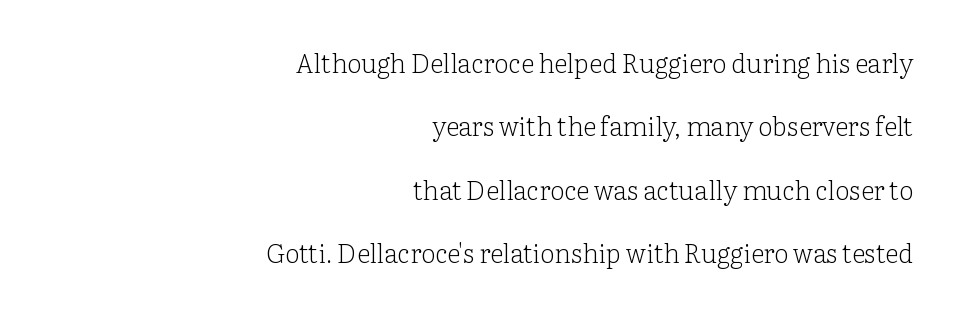
The image shows 26 px text type, upright; set right-aligned, loose line spacing (2.44x), normal letter spacing, not underlined.
